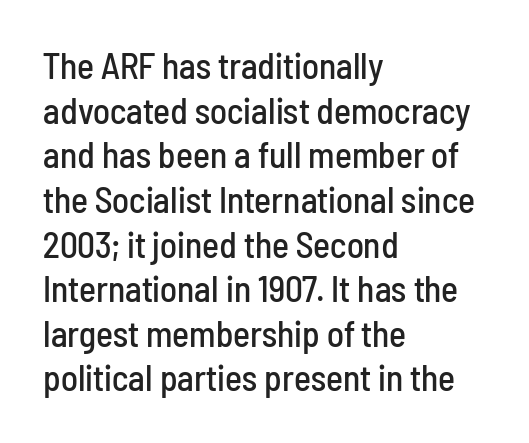
Q: Is the text italic (slanted)? A: No, it is upright.
Q: Is the typeface a serif or a sans-serif typeface? A: Sans-serif.
Q: Is the text underlined? A: No.
Q: How is the paragraph aligned? A: Left-aligned.
Q: Is the spacing between letters normal or unusually wide? A: Normal.
Q: Width (condensed, normal, or wide)? A: Condensed.
Q: Stroke contrast? A: Low.
Q: x-height? A: Medium.
Q: Monospaced? A: No.
